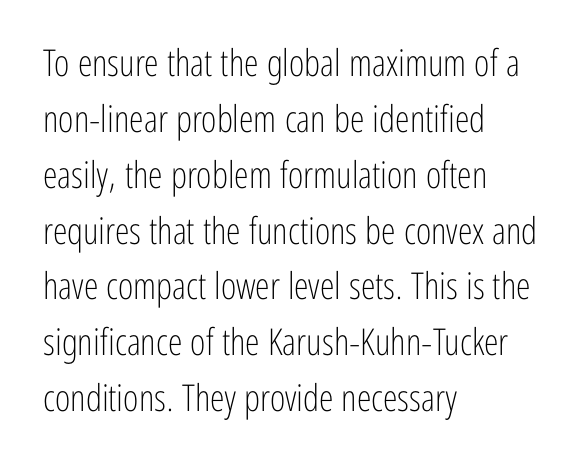
Q: Is the text bold? A: No.
Q: Is the text italic (slanted)? A: No, it is upright.
Q: Is the typeface a serif or a sans-serif typeface? A: Sans-serif.
Q: Is the text underlined? A: No.
Q: How is the paragraph aligned? A: Left-aligned.
Q: Is the spacing between letters normal or unusually wide? A: Normal.
Q: Is the spacing between lines tight, normal or loose? A: Normal.
Q: Width (condensed, normal, or wide)? A: Condensed.
Q: Stroke contrast? A: Low.
Q: x-height? A: Medium.
Q: Monospaced? A: No.
